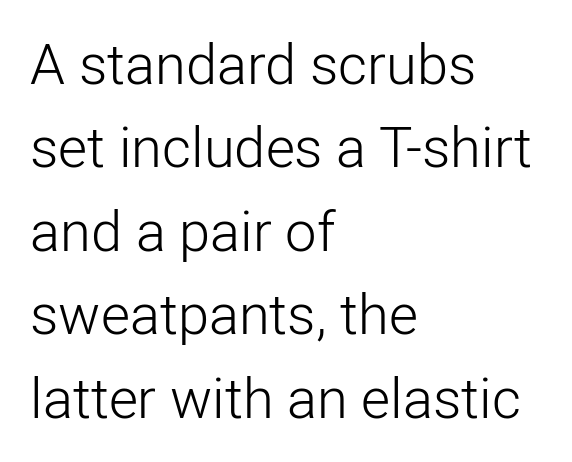
The image shows 56 px light sans-serif type, upright; set left-aligned, normal line spacing (1.49x), normal letter spacing, not underlined; low stroke contrast and a medium x-height.
